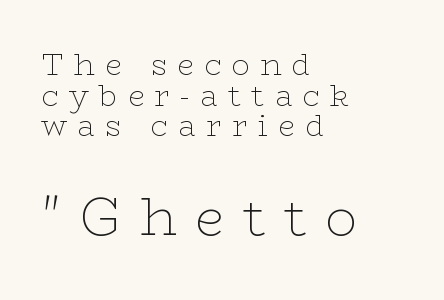
{"serif": "yes", "italic": "no", "bold": "no", "weight": "thin", "width": "wide", "stroke_contrast": "low", "x_height": "medium", "monospaced": "no", "underline": "no", "align": "left", "line_spacing": "tight", "line_spacing_ratio": 1.02, "letter_spacing": "wide", "letter_spacing_em": 0.34, "larger_block": "second", "size_ratio": 1.77, "glyph_px": 53}
